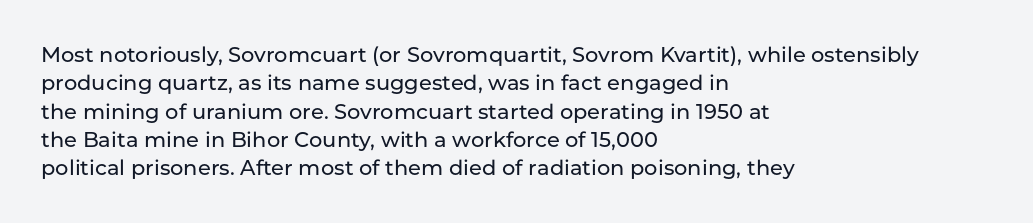
Posture: upright roman. The foot of each line stays bare and open. The passage shown stacks its lines at a standard gap. Alignment: flush left. The horizontal fit of the characters is conventional and even.
